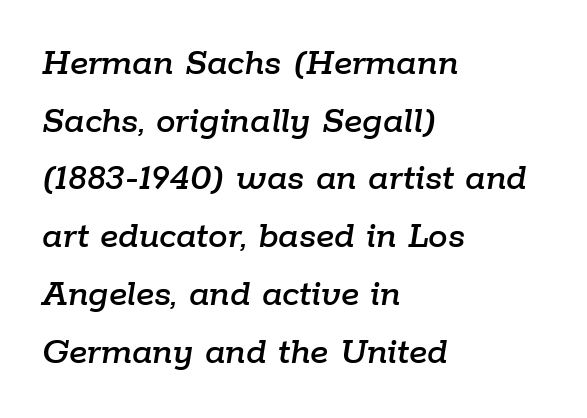
A typesetter would call this leading conventional body-copy spacing. Descenders hang freely into open space. The lettering tilts uniformly, giving the passage an italic look. Do the characters align in a grid? No, the font is proportional. Words appear dense and cohesive because spacing is normal. The lines in this sample share a left origin and differ only in where they stop.
